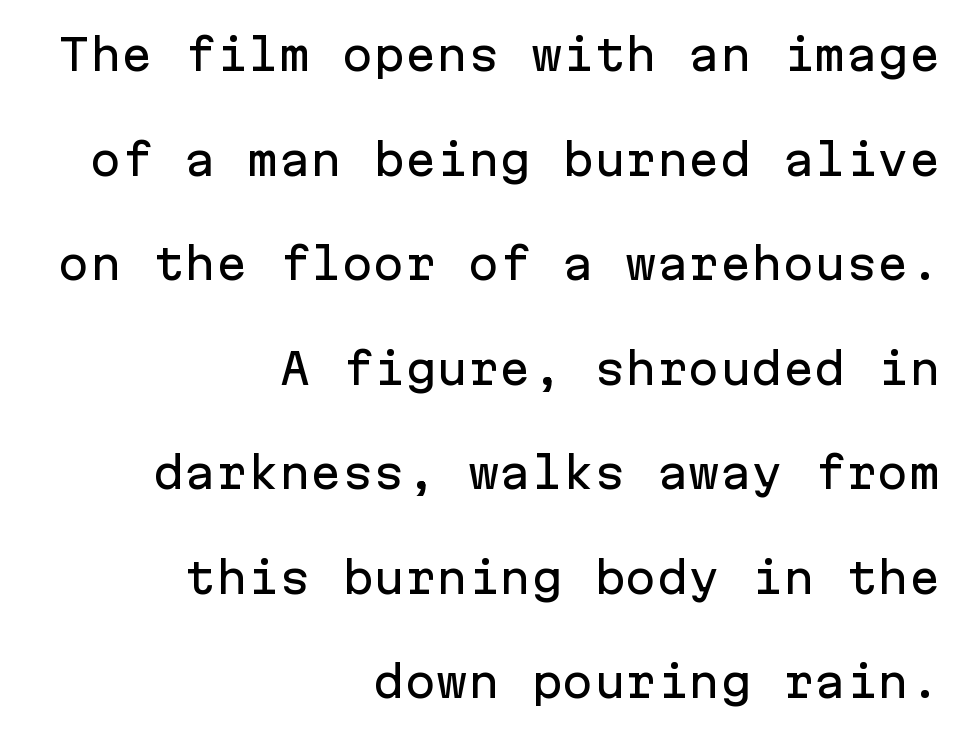
The image shows 42 px sans-serif type, upright, monospaced; set right-aligned, loose line spacing (2.49x), normal letter spacing, not underlined; low stroke contrast and a medium x-height.
